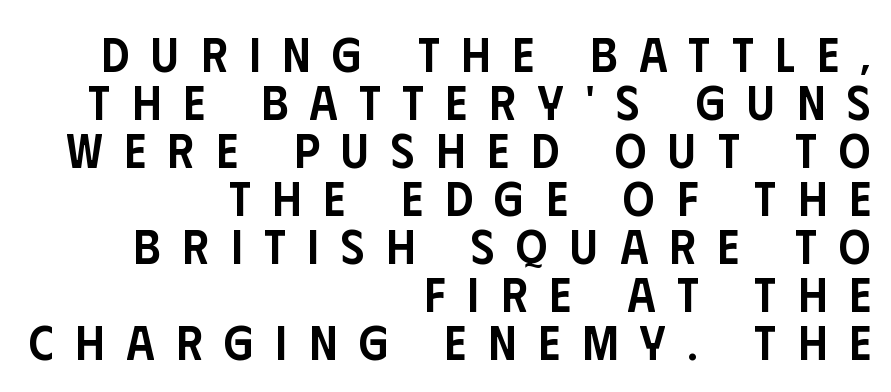
Varying glyph widths throughout — classic text-font behaviour. To sum up the face: it is a sans, with no serifs. The words here are not underlined. Emphasis by weight is partial: semibold.
